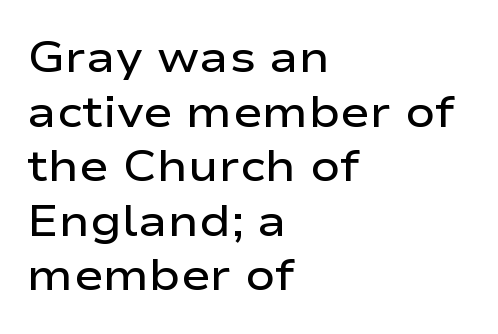
The image shows 44 px semibold, wide sans-serif type, upright; set left-aligned, line spacing 1.24x, normal letter spacing, not underlined; low stroke contrast and a medium x-height.
